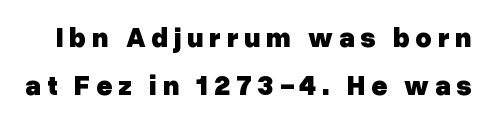
{"serif": "no", "italic": "no", "bold": "yes", "weight": "heavy", "width": "normal", "stroke_contrast": "low", "x_height": "medium", "monospaced": "no", "underline": "no", "line_spacing_ratio": 1.73, "letter_spacing": "wide", "letter_spacing_em": 0.2, "glyph_px": 28}
